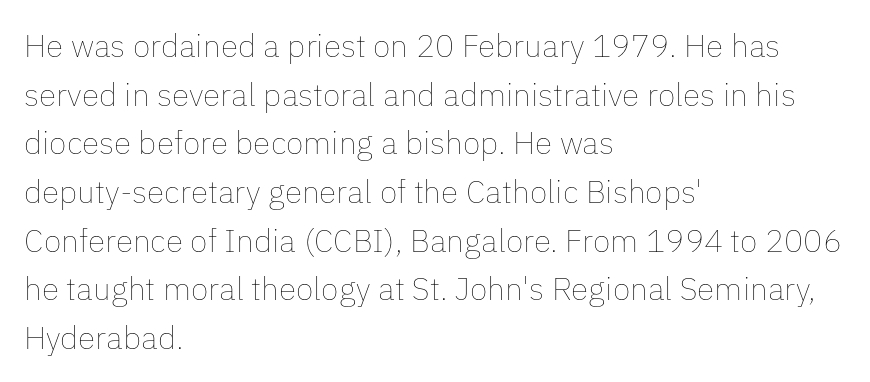
The image shows 32 px thin type, upright; set left-aligned, normal line spacing (1.52x), normal letter spacing, not underlined; low stroke contrast and a medium x-height.
